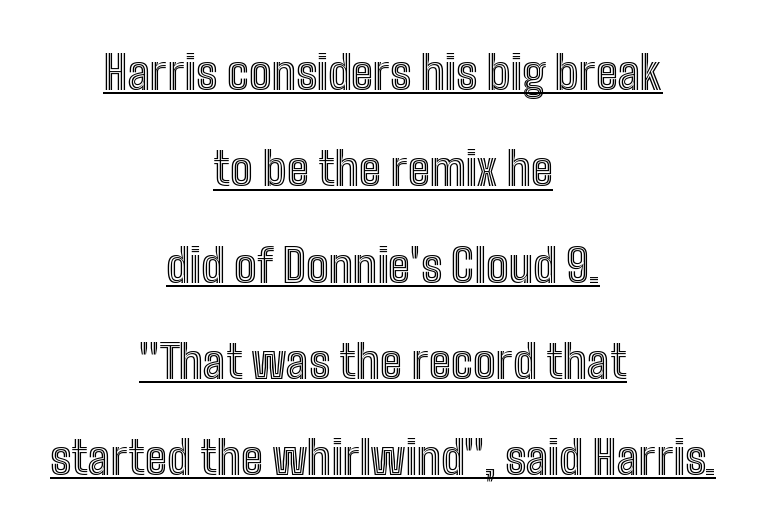
The image shows 45 px condensed type, upright; set centered, loose line spacing (2.14x), normal letter spacing, underlined; a medium x-height.
